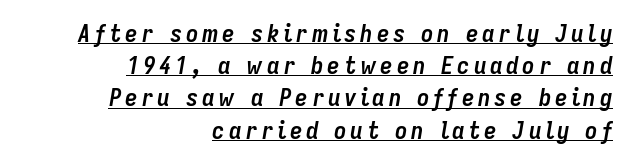
Q: Is the text bold? A: Yes.
Q: Is the text italic (slanted)? A: Yes, it leans right by about 9 degrees.
Q: Is the text underlined? A: Yes.
Q: How is the paragraph aligned? A: Right-aligned.
Q: Is the spacing between lines tight, normal or loose? A: Normal.
